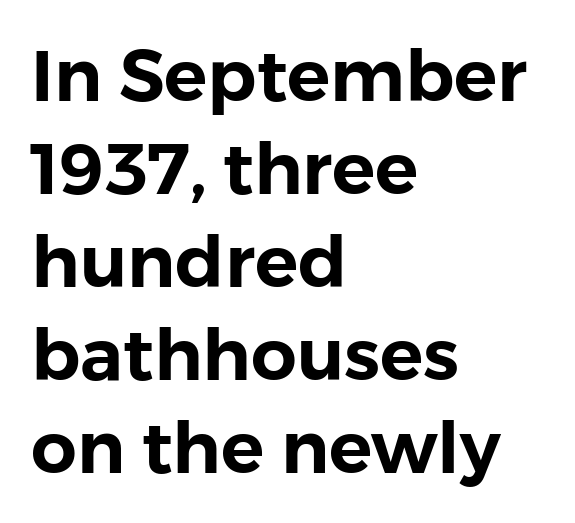
The image shows 72 px sans-serif type, upright; set left-aligned, normal line spacing (1.29x), normal letter spacing, not underlined; a medium x-height.
